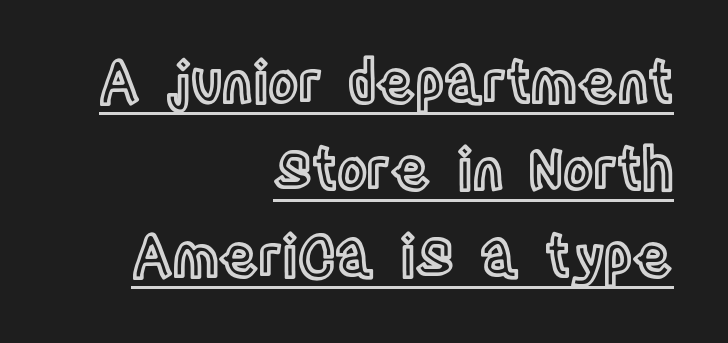
The string is rendered with underlining switched on. No italicization has been applied; the sample stays upright. The rendering anchors every line to the right-hand side. Here the designer chose a conventional face with non-uniform glyph widths.
